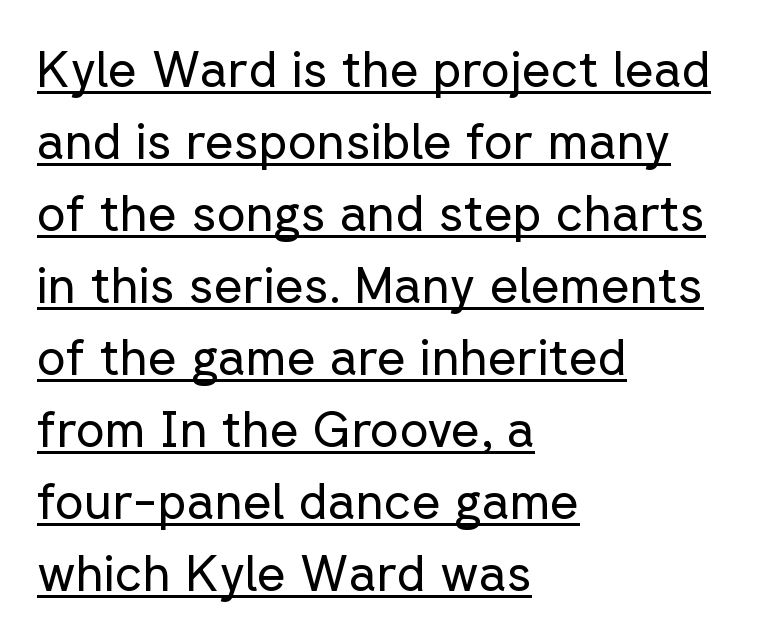
The passage shown is typed in a proportional face where columns would drift. The face used here is rendered with its standard letterfit. The typography opts for an upright posture over an oblique one. Examine the stroke ends and you'll find no serifs.
